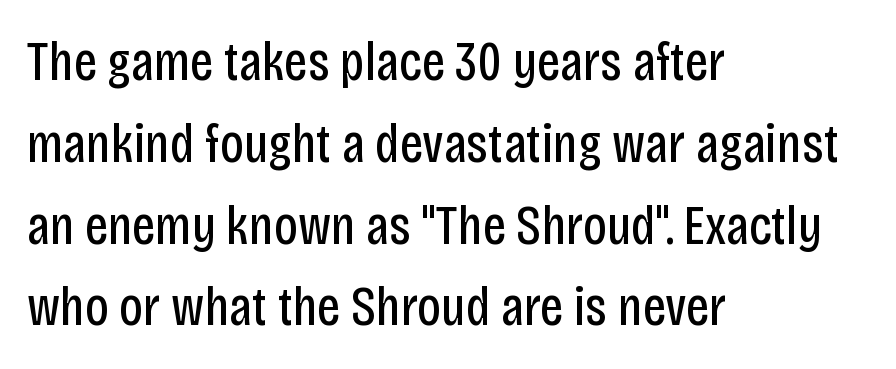
{"serif": "no", "italic": "no", "bold": "no", "weight": "regular", "width": "condensed", "stroke_contrast": "low", "x_height": "large", "monospaced": "no", "underline": "no", "align": "left", "line_spacing": "normal", "line_spacing_ratio": 1.46, "letter_spacing": "normal", "letter_spacing_em": 0.0, "glyph_px": 56}
